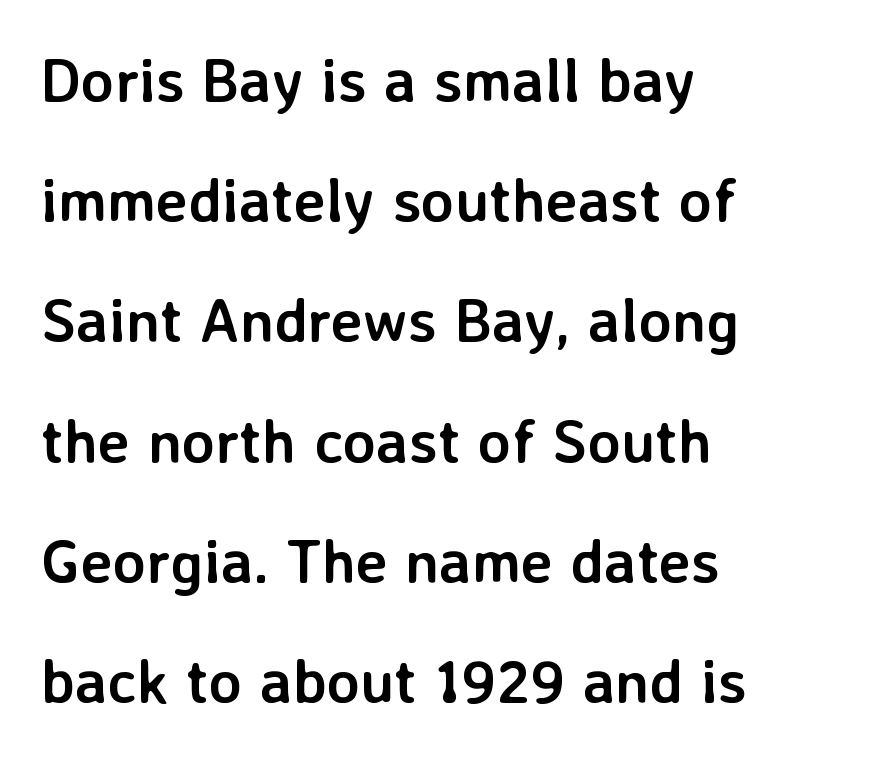
{"serif": "no", "italic": "no", "bold": "yes", "weight": "semibold", "width": "normal", "stroke_contrast": "low", "x_height": "medium", "monospaced": "no", "underline": "no", "align": "left", "line_spacing": "loose", "line_spacing_ratio": 1.97, "letter_spacing": "normal", "letter_spacing_em": 0.0, "glyph_px": 61}
